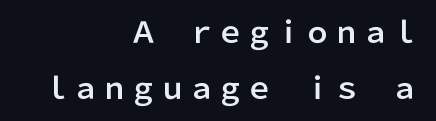
{"serif": "no", "italic": "no", "width": "normal", "stroke_contrast": "low", "x_height": "medium", "monospaced": "no", "underline": "no", "align": "right", "line_spacing": "loose", "line_spacing_ratio": 1.94, "letter_spacing": "normal", "letter_spacing_em": 0.0, "glyph_px": 29}
